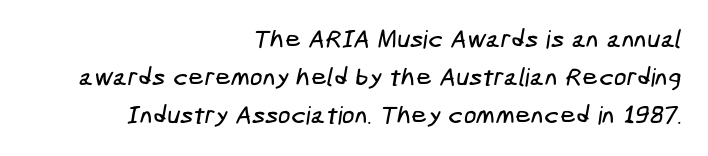
The image shows 25 px text type; set right-aligned, normal line spacing (1.53x), normal letter spacing, not underlined.
